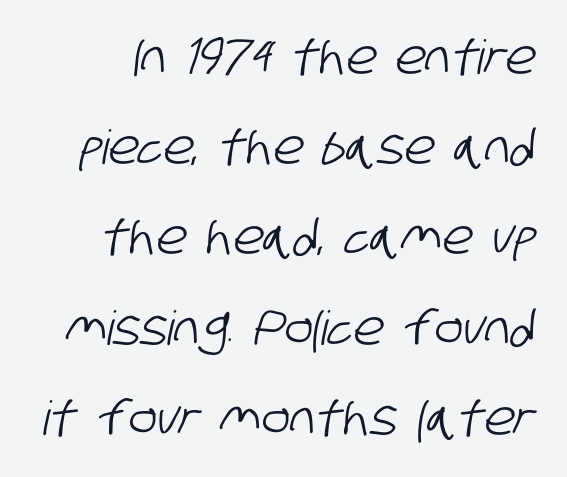
The image shows 47 px condensed sans-serif type; set loose line spacing (1.92x), normal letter spacing, not underlined; low stroke contrast and a large x-height.
